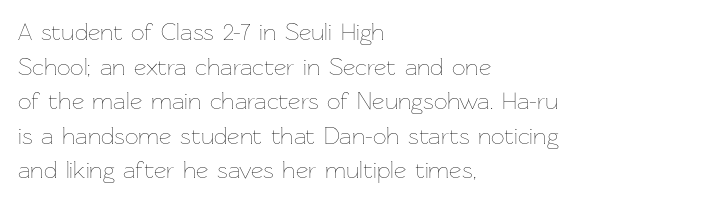
Regarding leading, the lines here are spaced in the standard way. The letters look calm and open, with moderate or lighter stems. Layout note: lines flush left. The rendering keeps characters at their native spacing. The lettering stays uniformly vertical, giving the passage a roman look. Underline: absent.
